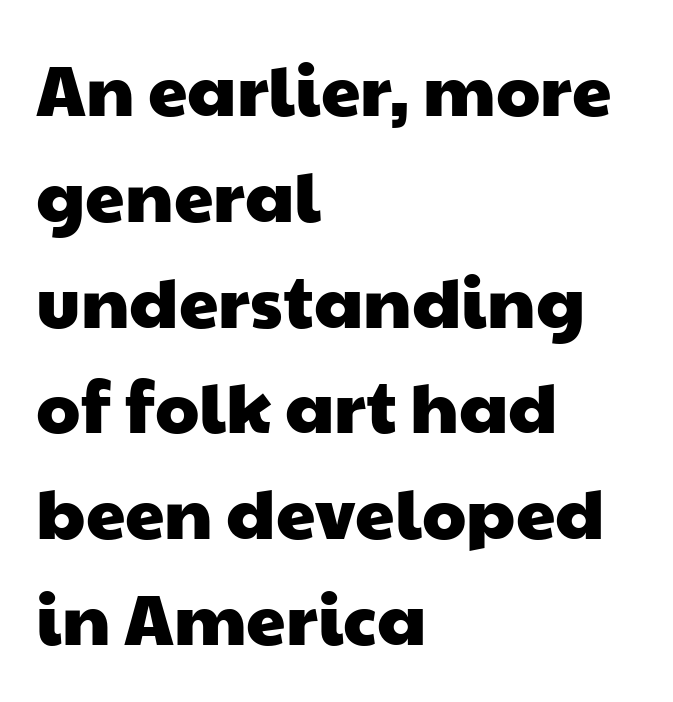
{"serif": "no", "width": "wide", "stroke_contrast": "low", "x_height": "medium", "monospaced": "no", "underline": "no", "align": "left", "line_spacing": "normal", "line_spacing_ratio": 1.49, "letter_spacing": "normal", "letter_spacing_em": 0.0, "glyph_px": 71}
